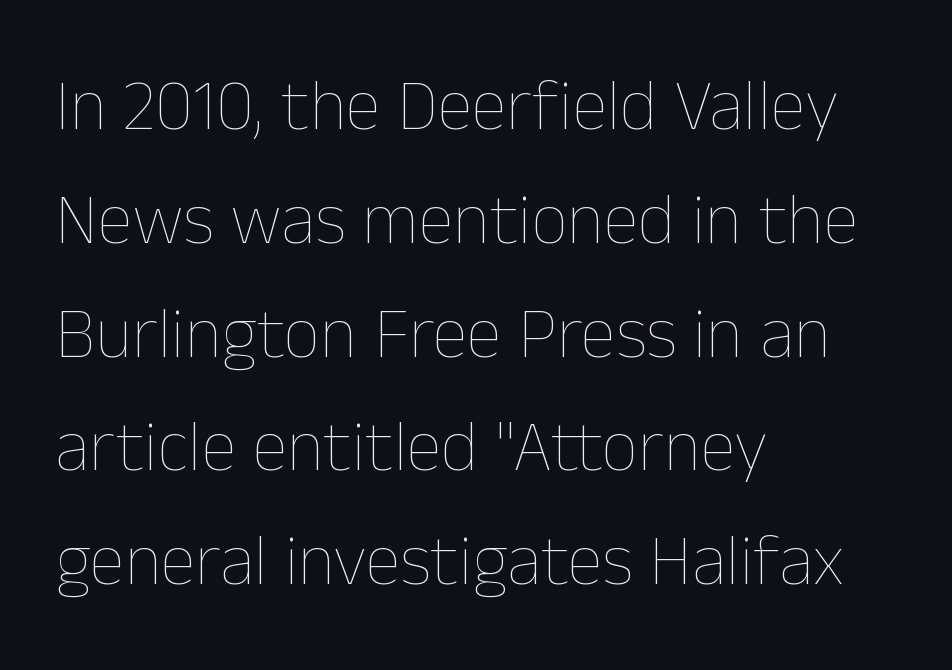
The compositor pushed each line to the left boundary. The face used here is proportionally spaced, like ordinary book or web type. Interline gaps are of average width in this sample. Any mark beneath the type? The region is blank. When letters stand straight like this, we call the style roman or upright.
